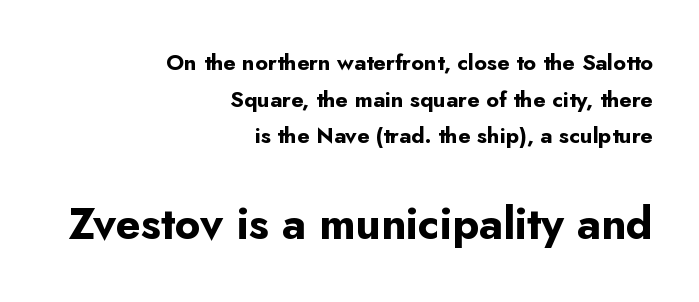
{"serif": "no", "italic": "no", "bold": "yes", "weight": "bold", "width": "normal", "stroke_contrast": "low", "x_height": "small", "monospaced": "no", "underline": "no", "align": "right", "line_spacing": "normal", "line_spacing_ratio": 1.66, "letter_spacing": "normal", "letter_spacing_em": 0.0, "larger_block": "second", "size_ratio": 2.0, "glyph_px": 44}
